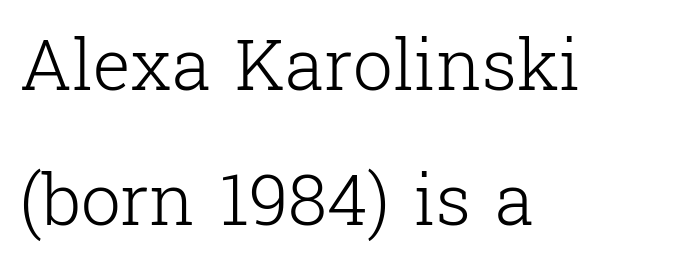
The image shows 71 px light serif type, upright; set left-aligned, loose line spacing (1.9x), normal letter spacing, not underlined; low stroke contrast and a medium x-height.
